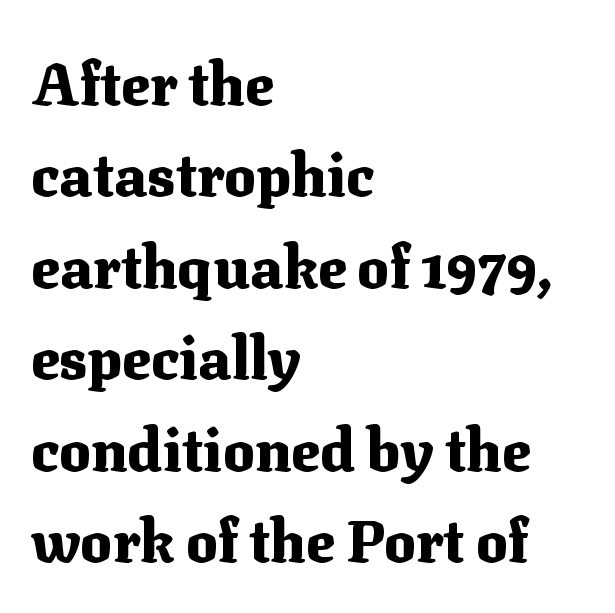
The image shows 59 px heavy serif type, upright; set left-aligned, normal line spacing (1.55x), normal letter spacing, not underlined; medium stroke contrast and a medium x-height.
